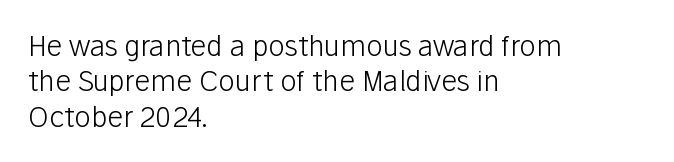
The image shows 28 px light sans-serif type, upright; set left-aligned, normal line spacing (1.26x), normal letter spacing, not underlined; low stroke contrast and a medium x-height.
